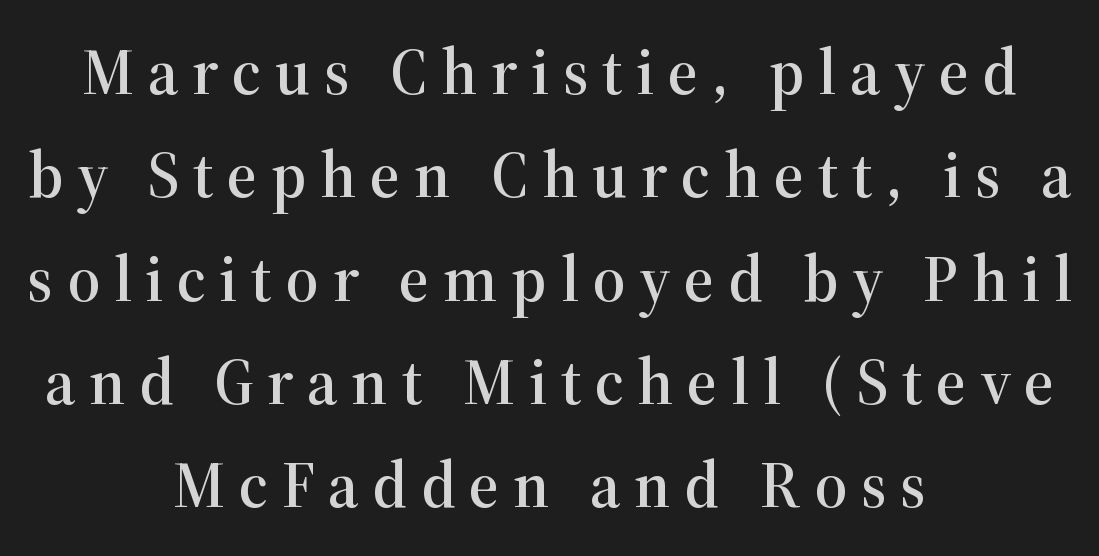
{"serif": "yes", "italic": "no", "width": "normal", "stroke_contrast": "high", "x_height": "medium", "monospaced": "no", "underline": "no", "align": "center", "line_spacing": "normal", "line_spacing_ratio": 1.59, "letter_spacing": "wide", "letter_spacing_em": 0.21, "glyph_px": 65}
